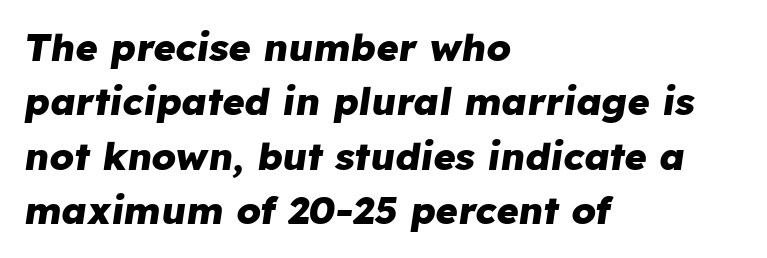
Q: Is the text bold? A: Yes.
Q: Is the text italic (slanted)? A: Yes, it leans right by about 8 degrees.
Q: Is the text underlined? A: No.
Q: How is the paragraph aligned? A: Left-aligned.
Q: Is the spacing between letters normal or unusually wide? A: Normal.
Q: Is the spacing between lines tight, normal or loose? A: Normal.
Q: Width (condensed, normal, or wide)? A: Normal.
Q: Stroke contrast? A: Low.
Q: x-height? A: Medium.
Q: Monospaced? A: No.
